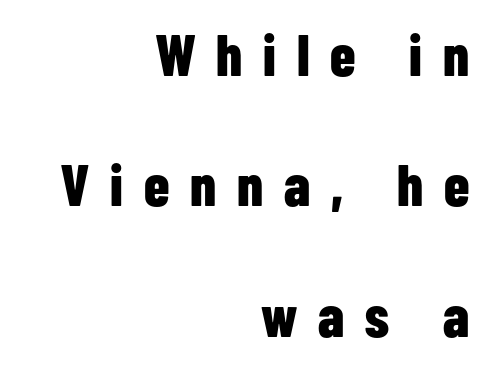
Q: Is the text bold? A: Yes.
Q: Is the text italic (slanted)? A: No, it is upright.
Q: Is the typeface a serif or a sans-serif typeface? A: Sans-serif.
Q: Is the text underlined? A: No.
Q: How is the paragraph aligned? A: Right-aligned.
Q: Is the spacing between letters normal or unusually wide? A: Unusually wide.
Q: Is the spacing between lines tight, normal or loose? A: Loose.
Q: Width (condensed, normal, or wide)? A: Condensed.
Q: Stroke contrast? A: Low.
Q: x-height? A: Medium.
Q: Monospaced? A: No.
